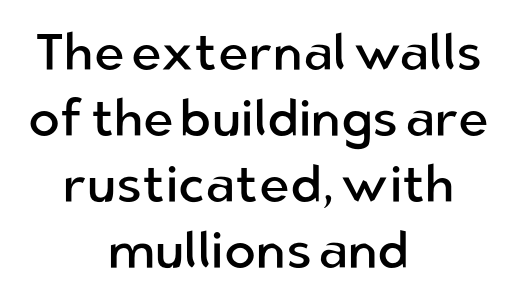
Students, observe: this is what conventionally led text looks like. Letterform terminals end flat and unadorned throughout the passage. The face looks like a standard text weight, possibly lighter. These lines are rendered in a variable-pitch font.
